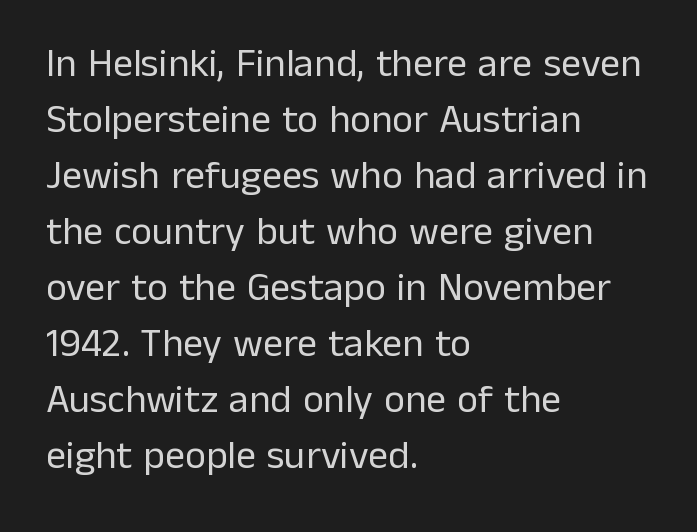
Q: Is the text bold? A: No.
Q: Is the text italic (slanted)? A: No, it is upright.
Q: Is the typeface a serif or a sans-serif typeface? A: Sans-serif.
Q: Is the text underlined? A: No.
Q: How is the paragraph aligned? A: Left-aligned.
Q: Is the spacing between letters normal or unusually wide? A: Normal.
Q: Is the spacing between lines tight, normal or loose? A: Normal.
Q: Width (condensed, normal, or wide)? A: Normal.
Q: Stroke contrast? A: Low.
Q: x-height? A: Medium.
Q: Monospaced? A: No.
